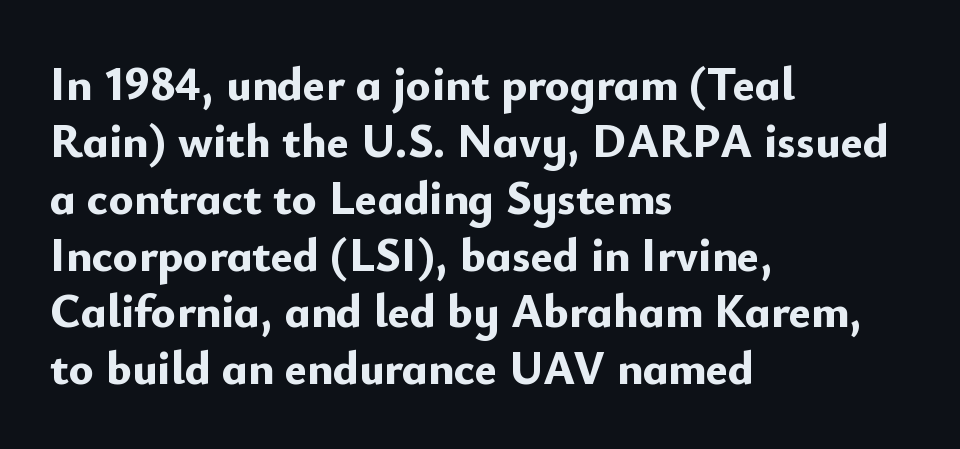
It's the straight-up-and-down kind of type. Descender tails drop into unmarked territory. Unlike a traditional serif, this face leaves its strokes unadorned. Notice how thick the strokes are: this is what a full bold looks like.
